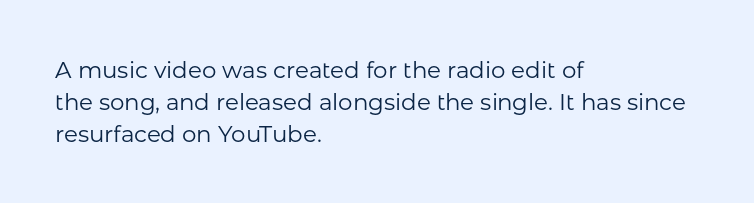
The image shows 23 px text type, upright; set left-aligned, normal line spacing (1.39x), normal letter spacing, not underlined.
